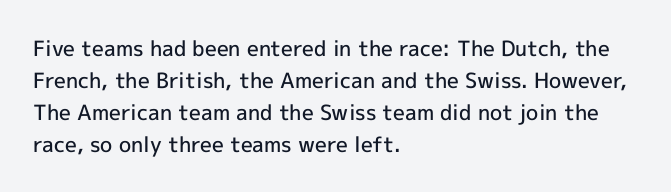
The image shows 21 px text type, upright; set left-aligned, normal line spacing (1.52x), normal letter spacing, not underlined.
